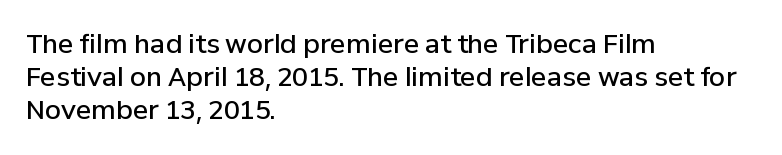
The image shows 26 px text type, upright; set left-aligned, normal line spacing (1.27x), normal letter spacing, not underlined.
